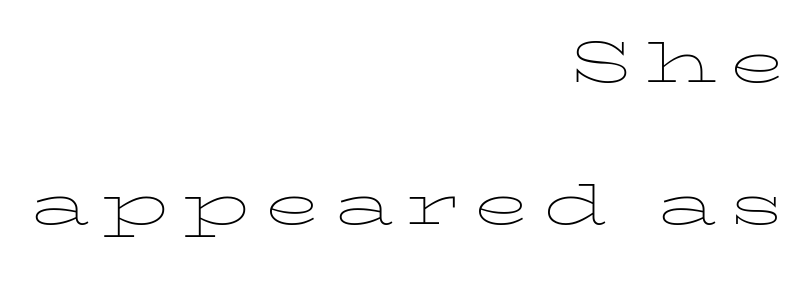
Q: Is the text bold? A: No.
Q: Is the text italic (slanted)? A: No, it is upright.
Q: Is the text underlined? A: No.
Q: How is the paragraph aligned? A: Right-aligned.
Q: Width (condensed, normal, or wide)? A: Wide.
Q: Stroke contrast? A: Low.
Q: x-height? A: Medium.
Q: Monospaced? A: No.
